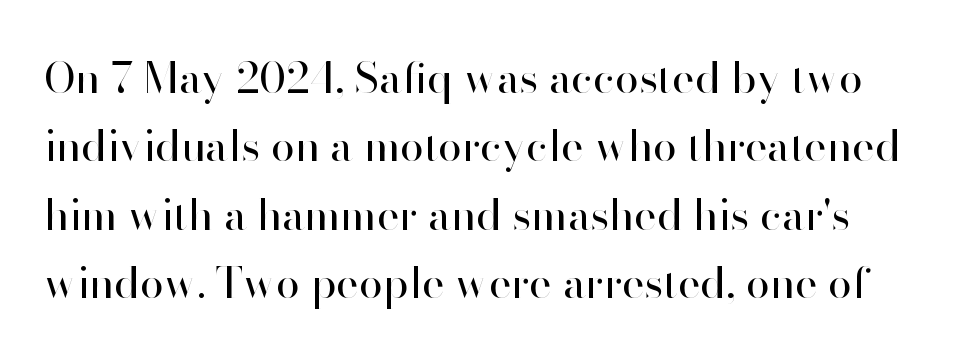
The image shows 43 px regular-weight sans-serif type, upright; set normal line spacing (1.59x), normal letter spacing, not underlined; high stroke contrast and a small x-height.
